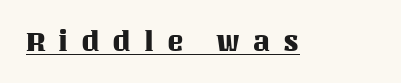
Spacing verdict: proportional, widths tailored to each character. The letters are spread apart with noticeably loose tracking. Nope, not italic — everything's standing straight. Looks like someone drew a line under every word here.
